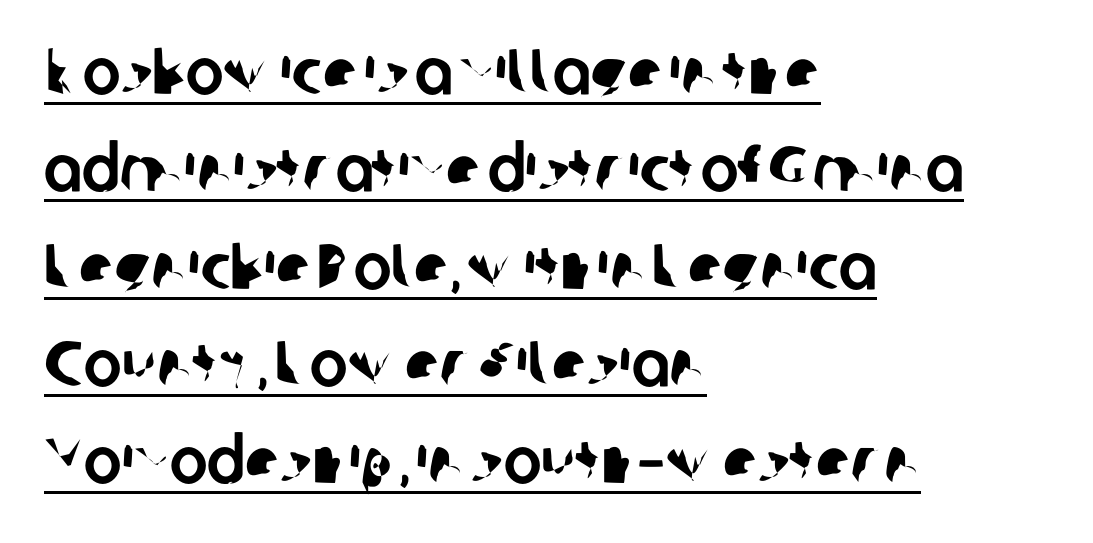
Q: Is the typeface a serif or a sans-serif typeface? A: Sans-serif.
Q: Is the text underlined? A: Yes.
Q: How is the paragraph aligned? A: Left-aligned.
Q: Is the spacing between letters normal or unusually wide? A: Normal.
Q: Is the spacing between lines tight, normal or loose? A: Normal.
Q: Width (condensed, normal, or wide)? A: Normal.
Q: Stroke contrast? A: Low.
Q: x-height? A: Medium.
Q: Monospaced? A: No.
